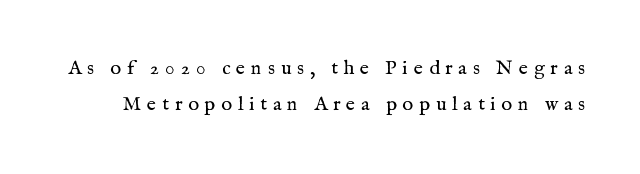
The image shows 20 px text type, upright; set line spacing 1.81x, unusually wide letter spacing (+0.29 em), not underlined.
